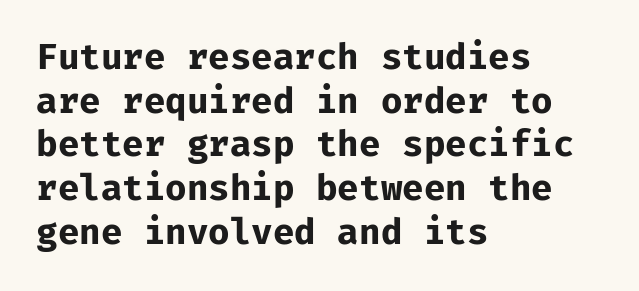
Q: Is the text bold? A: Yes.
Q: Is the text italic (slanted)? A: No, it is upright.
Q: Is the typeface a serif or a sans-serif typeface? A: Sans-serif.
Q: Is the text underlined? A: No.
Q: How is the paragraph aligned? A: Left-aligned.
Q: Is the spacing between letters normal or unusually wide? A: Normal.
Q: Is the spacing between lines tight, normal or loose? A: Normal.
Q: Width (condensed, normal, or wide)? A: Normal.
Q: Stroke contrast? A: Low.
Q: x-height? A: Medium.
Q: Monospaced? A: Yes.
